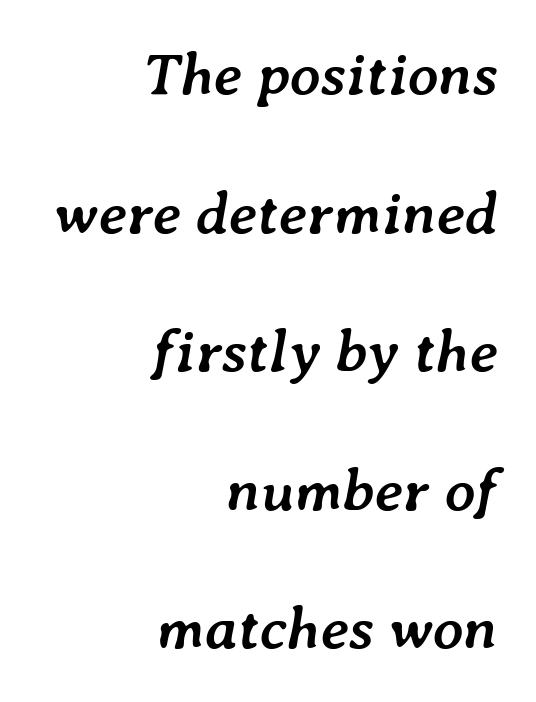
Chunky letters — that's bold for sure. The area under the type is left untouched. The typography opts for an oblique posture over an upright one. Horizontally, the lines are justified to the trailing edge only. This sample has the flowing, uneven cadence of proportional lettering. The line-height multiplier appears high, well above default.
